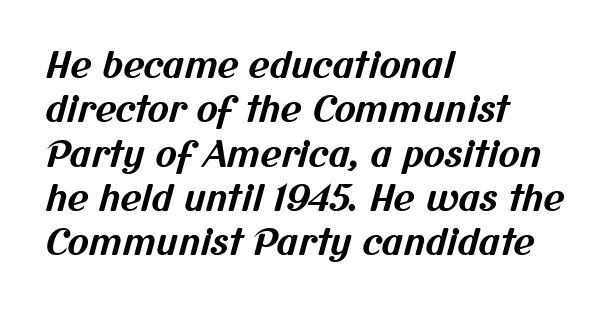
Q: Is the text bold? A: Yes.
Q: Is the typeface a serif or a sans-serif typeface? A: Sans-serif.
Q: Is the text underlined? A: No.
Q: How is the paragraph aligned? A: Left-aligned.
Q: Is the spacing between letters normal or unusually wide? A: Normal.
Q: Width (condensed, normal, or wide)? A: Normal.
Q: Stroke contrast? A: Medium.
Q: x-height? A: Medium.
Q: Monospaced? A: No.
